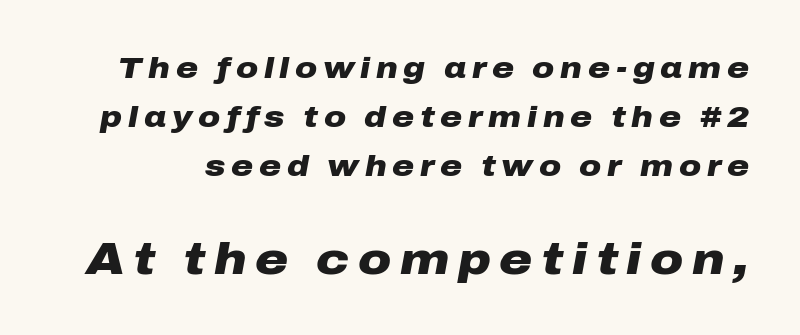
The image shows 45 px heavy, wide type, italic (leaning right); set normal line spacing (1.63x), not underlined; the second (bottom) block is 1.5x larger; low stroke contrast and a medium x-height.
